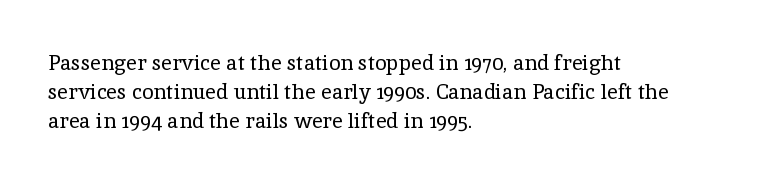
Tracking here is standard; glyphs follow each other at the usual distance. Heft: none added — not bold. These lines are set flush left with a ragged right edge. The letters stand straight up with perfectly vertical stems. Has an underline been added? It has not.
